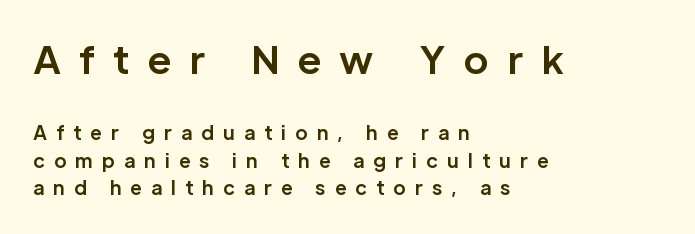
These lines have a slow, spaced-out rhythm from letter to letter. Do the letters lean? They stand straight. These two chunks differ in scale, with the top chunk taking the larger measure. This sample has the flowing, uneven cadence of proportional lettering. Compared with a centered layout, this one pins lines to the left instead.
